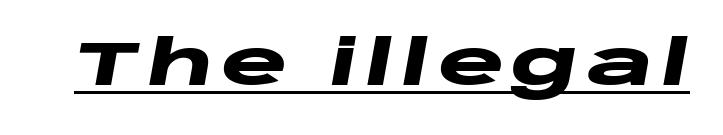
Every word sits above its own underline. This is oblique type, the kind used for emphasis or titles. Each letter keeps its own natural width here, so spacing adapts to shape. These words are printed bold, with thick strokes throughout.
